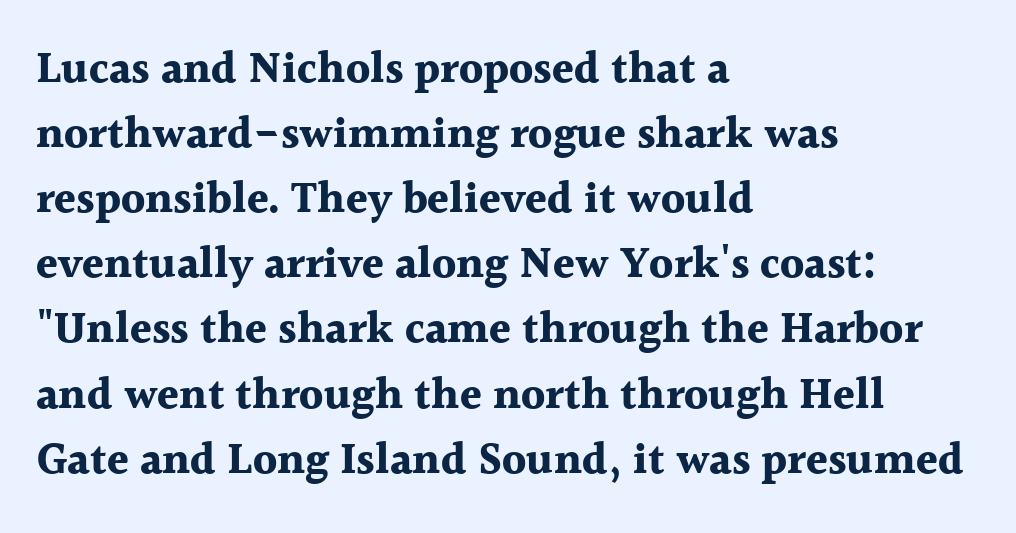
Q: Is the text bold? A: Yes.
Q: Is the text italic (slanted)? A: No, it is upright.
Q: Is the typeface a serif or a sans-serif typeface? A: Serif.
Q: Is the text underlined? A: No.
Q: How is the paragraph aligned? A: Left-aligned.
Q: Is the spacing between letters normal or unusually wide? A: Normal.
Q: Is the spacing between lines tight, normal or loose? A: Normal.
Q: Width (condensed, normal, or wide)? A: Normal.
Q: x-height? A: Medium.
Q: Monospaced? A: No.
